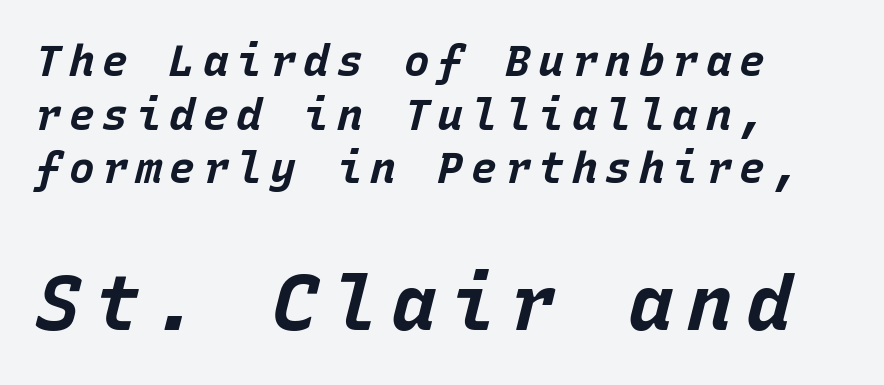
{"italic": "yes", "lean": "right", "slant_degrees": 15, "bold": "yes", "weight": "bold", "width": "normal", "stroke_contrast": "low", "x_height": "large", "monospaced": "yes", "underline": "no", "align": "left", "line_spacing": "normal", "line_spacing_ratio": 1.25, "larger_block": "second", "size_ratio": 1.77, "glyph_px": 76}
